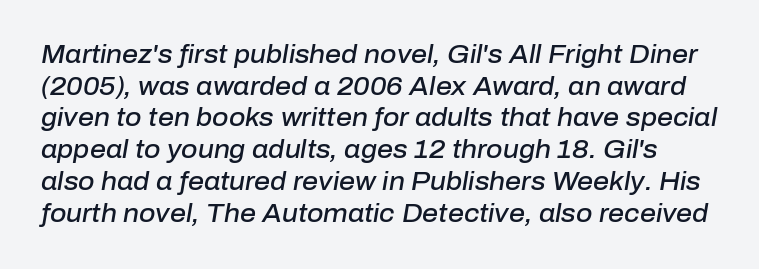
Regular leading. These lines keep a tight, regular rhythm from letter to letter. Each row of text sits above clean, open space. This sample uses an oblique cut, with every glyph tilted off the vertical.
